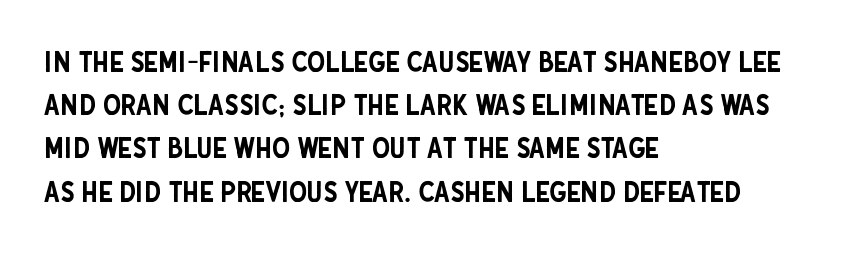
Q: Is the text italic (slanted)? A: No, it is upright.
Q: Is the typeface a serif or a sans-serif typeface? A: Sans-serif.
Q: Is the text underlined? A: No.
Q: How is the paragraph aligned? A: Left-aligned.
Q: Is the spacing between letters normal or unusually wide? A: Normal.
Q: Is the spacing between lines tight, normal or loose? A: Normal.
Q: Width (condensed, normal, or wide)? A: Condensed.
Q: Stroke contrast? A: Low.
Q: x-height? A: Large.
Q: Monospaced? A: No.
